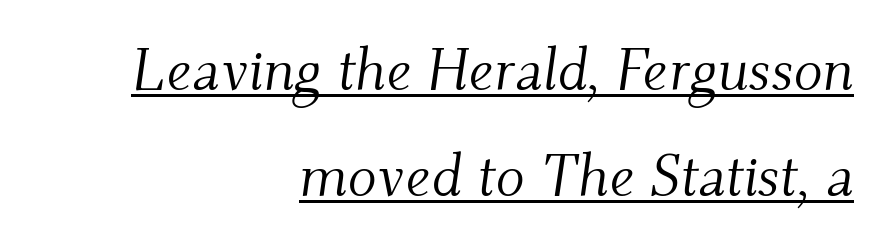
The image shows 60 px light serif type, italic (leaning right); set right-aligned, line spacing 1.77x, normal letter spacing, underlined; medium stroke contrast and a small x-height.
